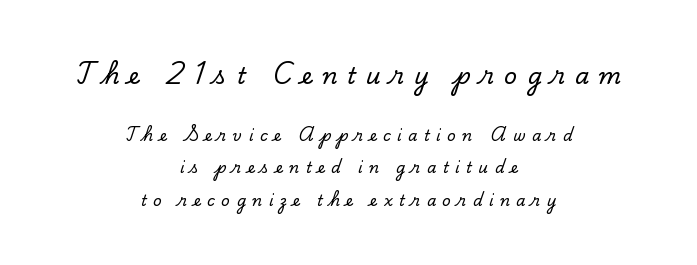
The image shows 23 px text type; set centered, loose line spacing (2.16x), unusually wide letter spacing (+0.43 em), not underlined; the first (top) block is 1.53x larger.
